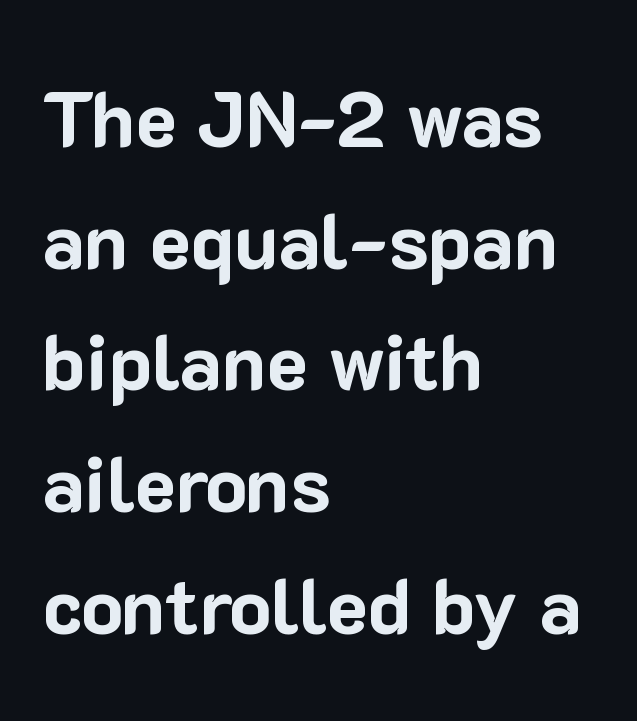
{"serif": "no", "italic": "no", "bold": "yes", "weight": "bold", "width": "normal", "stroke_contrast": "low", "x_height": "medium", "monospaced": "no", "underline": "no", "align": "left", "line_spacing": "normal", "line_spacing_ratio": 1.56, "letter_spacing": "normal", "letter_spacing_em": 0.0, "glyph_px": 78}
